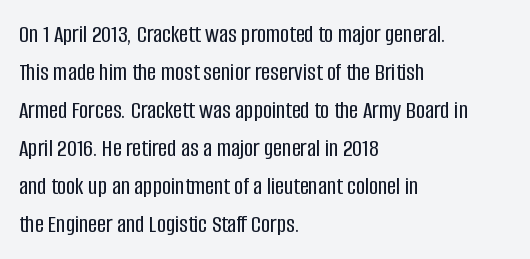
Q: Is the text italic (slanted)? A: No, it is upright.
Q: Is the text underlined? A: No.
Q: How is the paragraph aligned? A: Left-aligned.
Q: Is the spacing between letters normal or unusually wide? A: Normal.
Q: Is the spacing between lines tight, normal or loose? A: Normal.
